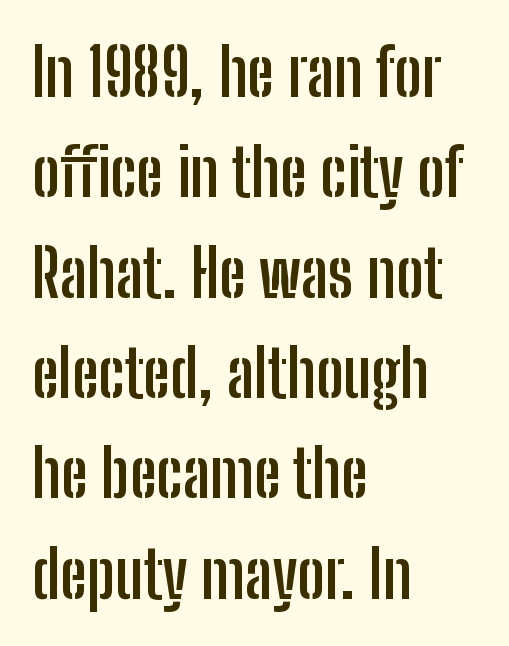
{"serif": "no", "italic": "no", "bold": "yes", "weight": "semibold", "width": "condensed", "stroke_contrast": "low", "x_height": "medium", "monospaced": "no", "underline": "no", "align": "left", "line_spacing": "normal", "line_spacing_ratio": 1.52, "letter_spacing": "normal", "letter_spacing_em": 0.0, "glyph_px": 66}
